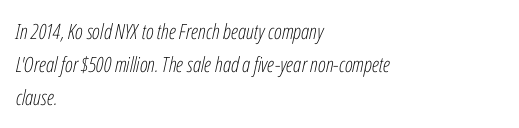
Q: Is the text bold? A: No.
Q: Is the text italic (slanted)? A: Yes, it leans right by about 12 degrees.
Q: Is the text underlined? A: No.
Q: How is the paragraph aligned? A: Left-aligned.
Q: Is the spacing between letters normal or unusually wide? A: Normal.
Q: Is the spacing between lines tight, normal or loose? A: Normal.
